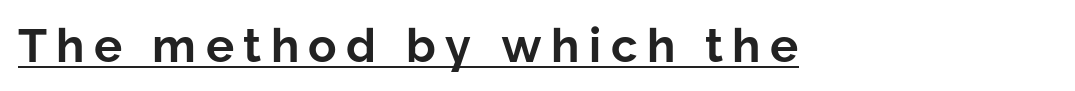
Q: Is the text bold? A: Yes.
Q: Is the text italic (slanted)? A: No, it is upright.
Q: Is the typeface a serif or a sans-serif typeface? A: Sans-serif.
Q: Is the text underlined? A: Yes.
Q: Is the spacing between letters normal or unusually wide? A: Unusually wide.
Q: Width (condensed, normal, or wide)? A: Normal.
Q: Stroke contrast? A: Low.
Q: x-height? A: Medium.
Q: Monospaced? A: No.
